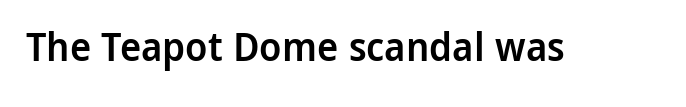
The rendering uses natural spacing where letterforms have individual widths. The area under the type is left untouched. Does the type have serifs? No, each stem ends abruptly. The specimen reads as upright at a glance. A somewhat darkened texture: the type is semibold rather than bold. You could call the tracking neutral — neither tight nor loose.
